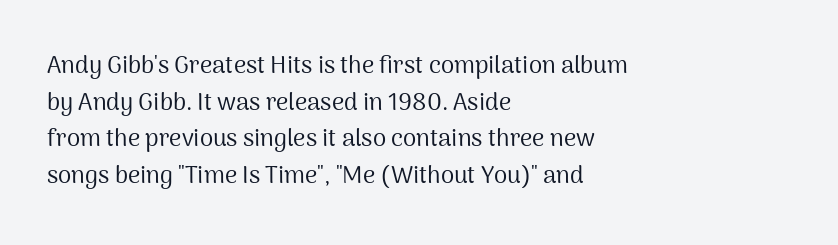
Q: Is the text bold? A: No.
Q: Is the text italic (slanted)? A: No, it is upright.
Q: Is the text underlined? A: No.
Q: How is the paragraph aligned? A: Left-aligned.
Q: Is the spacing between letters normal or unusually wide? A: Normal.
Q: Is the spacing between lines tight, normal or loose? A: Normal.
